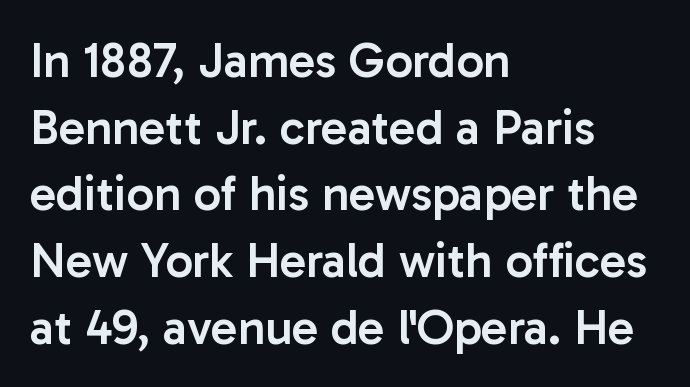
Q: Is the text bold? A: Semi-bold.
Q: Is the text italic (slanted)? A: No, it is upright.
Q: Is the typeface a serif or a sans-serif typeface? A: Sans-serif.
Q: Is the text underlined? A: No.
Q: How is the paragraph aligned? A: Left-aligned.
Q: Is the spacing between letters normal or unusually wide? A: Normal.
Q: Is the spacing between lines tight, normal or loose? A: Normal.
Q: Width (condensed, normal, or wide)? A: Normal.
Q: Stroke contrast? A: Low.
Q: x-height? A: Medium.
Q: Monospaced? A: No.
